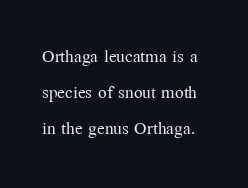
The image shows 23 px text type, upright; set normal line spacing (1.57x), normal letter spacing, not underlined.
